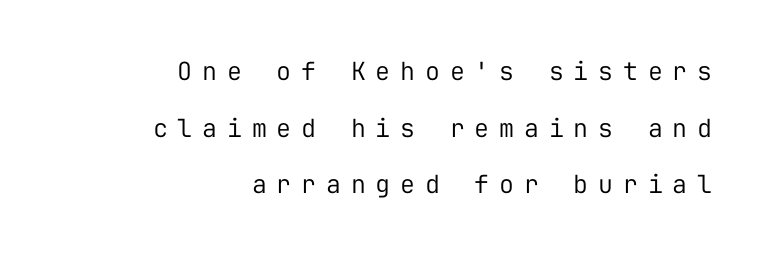
The setting favours the right margin, as signatures and pull-quotes sometimes do. Nope, not italic — everything's standing straight. Vertical stems look standard width or narrower in stroke. Display-style spreading of the glyphs; the letterfit is very open. Regarding leading, the lines here are spaced well apart.
